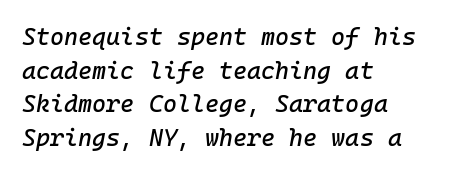
Q: Is the text italic (slanted)? A: Yes, it leans right by about 10 degrees.
Q: Is the text underlined? A: No.
Q: How is the paragraph aligned? A: Left-aligned.
Q: Is the spacing between letters normal or unusually wide? A: Normal.
Q: Is the spacing between lines tight, normal or loose? A: Normal.
